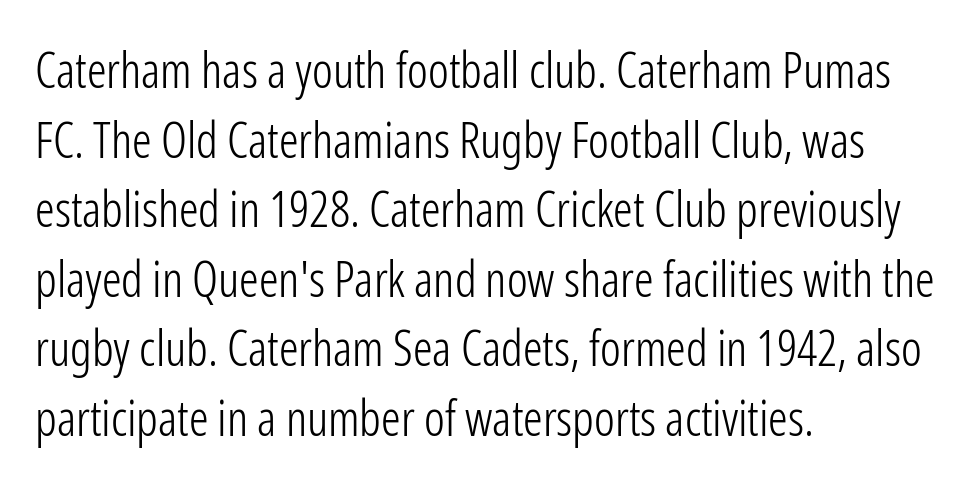
Underline: absent. Spacing between characters is what you'd get straight out of the box. This sample is left-justified, so line endings fall wherever the words run out. This rendering employs a face without finishing strokes, i.e., a sans-serif. Line spacing here is normal.
